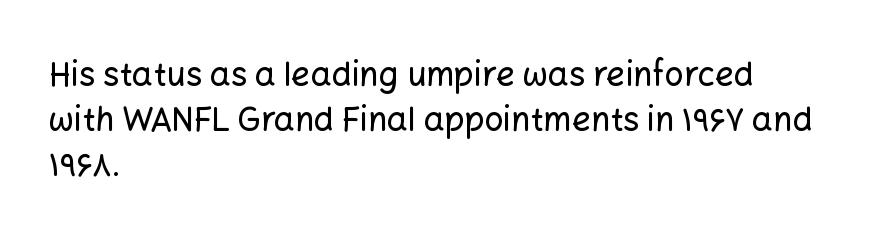
The image shows 33 px sans-serif type, upright; set left-aligned, normal line spacing (1.37x), normal letter spacing, not underlined; low stroke contrast and a medium x-height.
